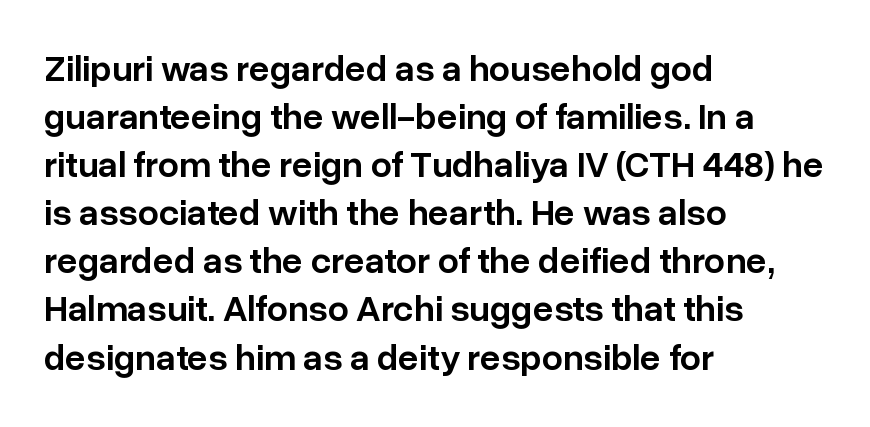
No extra tracking has been applied to these lines. Looks like regular typesetting: each glyph gets only the width it needs. Do the letters lean? They stand straight. The typesetter chose a ragged-right arrangement here. The leading is moderate, giving the passage an even texture.
